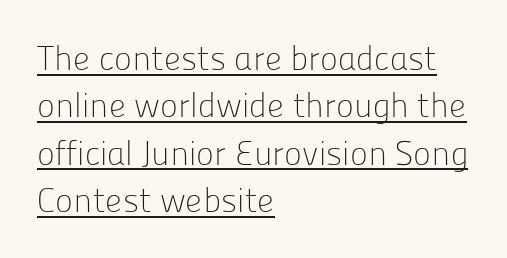
Q: Is the text bold? A: No.
Q: Is the text italic (slanted)? A: No, it is upright.
Q: Is the typeface a serif or a sans-serif typeface? A: Sans-serif.
Q: Is the text underlined? A: Yes.
Q: How is the paragraph aligned? A: Left-aligned.
Q: Is the spacing between letters normal or unusually wide? A: Normal.
Q: Is the spacing between lines tight, normal or loose? A: Normal.
Q: Width (condensed, normal, or wide)? A: Normal.
Q: Stroke contrast? A: Low.
Q: x-height? A: Medium.
Q: Monospaced? A: No.
